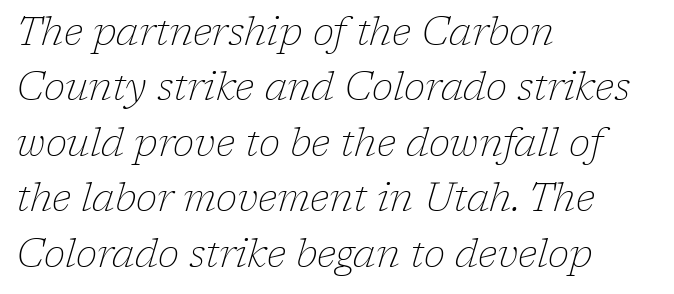
Q: Is the text bold? A: No.
Q: Is the text italic (slanted)? A: Yes, it leans right by about 17 degrees.
Q: Is the typeface a serif or a sans-serif typeface? A: Serif.
Q: Is the text underlined? A: No.
Q: How is the paragraph aligned? A: Left-aligned.
Q: Is the spacing between letters normal or unusually wide? A: Normal.
Q: Is the spacing between lines tight, normal or loose? A: Normal.
Q: Width (condensed, normal, or wide)? A: Normal.
Q: Stroke contrast? A: Low.
Q: x-height? A: Medium.
Q: Monospaced? A: No.
